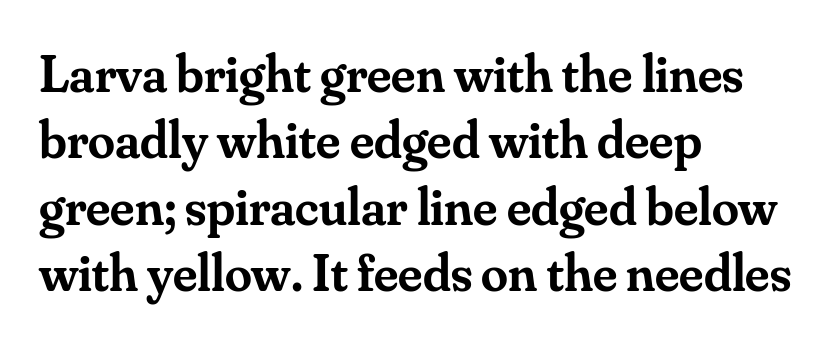
The glyphs in this specimen are seriffed. Tall strokes in this sample are plumb rather than angled. The compositor pushed each line to the left boundary. This sample uses plain, unmodified letter spacing. Is the type bold? Partly — it's a semibold, heavier than regular but not fully bold. Has an underline been added? It has not.
